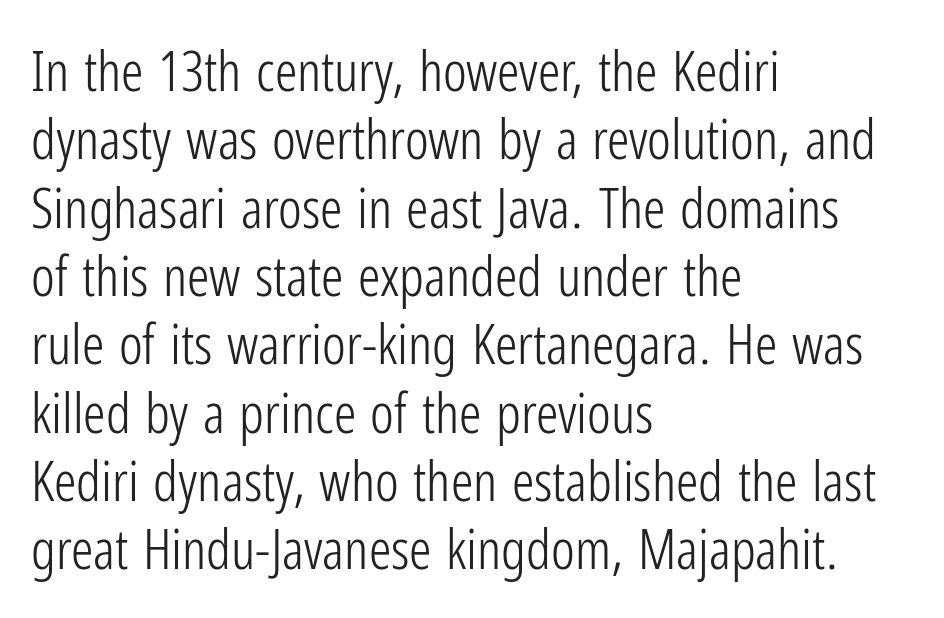
Q: Is the text bold? A: No.
Q: Is the text italic (slanted)? A: No, it is upright.
Q: Is the typeface a serif or a sans-serif typeface? A: Sans-serif.
Q: Is the text underlined? A: No.
Q: How is the paragraph aligned? A: Left-aligned.
Q: Is the spacing between letters normal or unusually wide? A: Normal.
Q: Width (condensed, normal, or wide)? A: Condensed.
Q: Stroke contrast? A: Low.
Q: x-height? A: Medium.
Q: Monospaced? A: No.
